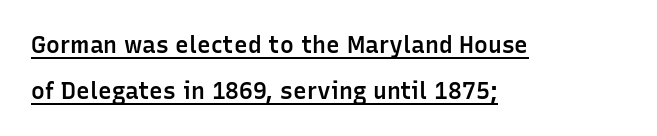
Q: Is the text bold? A: Semi-bold.
Q: Is the text italic (slanted)? A: No, it is upright.
Q: Is the text underlined? A: Yes.
Q: How is the paragraph aligned? A: Left-aligned.
Q: Is the spacing between letters normal or unusually wide? A: Normal.
Q: Is the spacing between lines tight, normal or loose? A: Loose.
